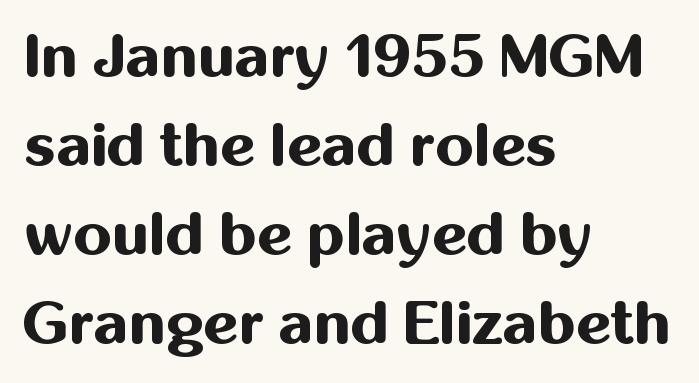
Q: Is the text bold? A: Yes.
Q: Is the text italic (slanted)? A: No, it is upright.
Q: Is the typeface a serif or a sans-serif typeface? A: Sans-serif.
Q: Is the text underlined? A: No.
Q: How is the paragraph aligned? A: Left-aligned.
Q: Is the spacing between letters normal or unusually wide? A: Normal.
Q: Is the spacing between lines tight, normal or loose? A: Normal.
Q: Width (condensed, normal, or wide)? A: Normal.
Q: Stroke contrast? A: Medium.
Q: x-height? A: Medium.
Q: Monospaced? A: No.
